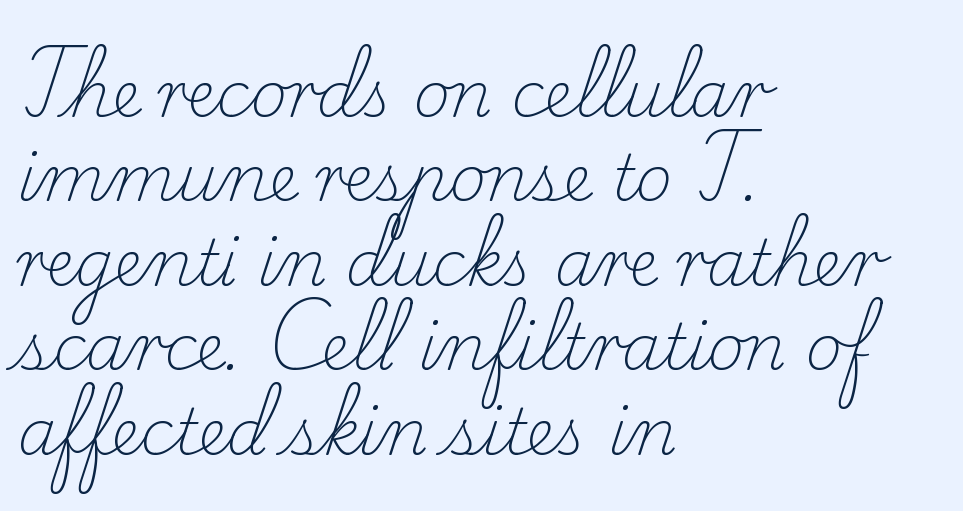
The image shows 63 px light serif type; set left-aligned, normal line spacing (1.34x), normal letter spacing, not underlined; low stroke contrast and a small x-height.
